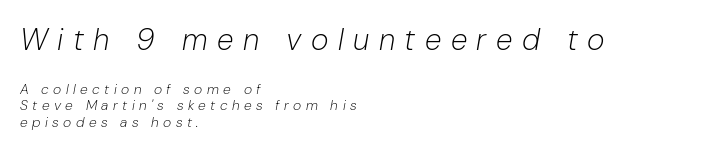
The image shows 30 px light type, italic (leaning right); set left-aligned, line spacing 1.19x, unusually wide letter spacing (+0.32 em), not underlined; the first (top) block is 2.14x larger; low stroke contrast and a medium x-height.
